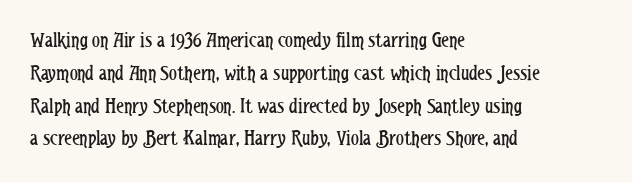
The image shows 22 px text type, upright; set left-aligned, normal line spacing (1.49x), normal letter spacing, not underlined.
